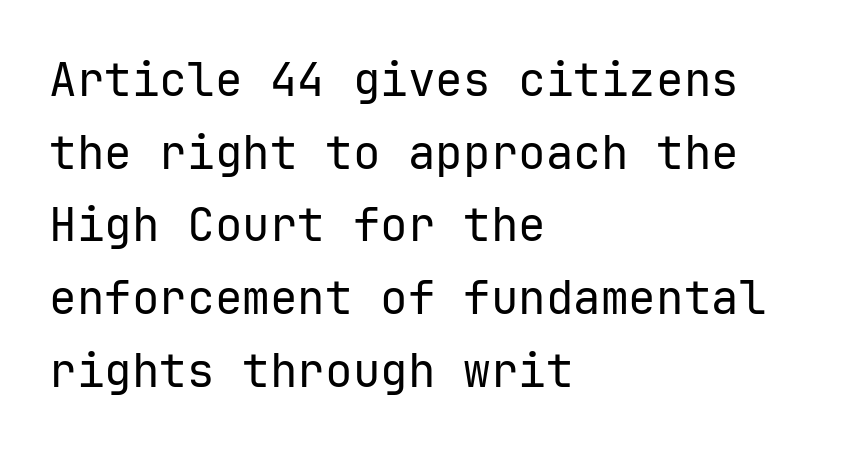
The image shows 46 px regular-weight sans-serif type, upright, monospaced; set left-aligned, normal line spacing (1.58x), normal letter spacing, not underlined; low stroke contrast and a medium x-height.
